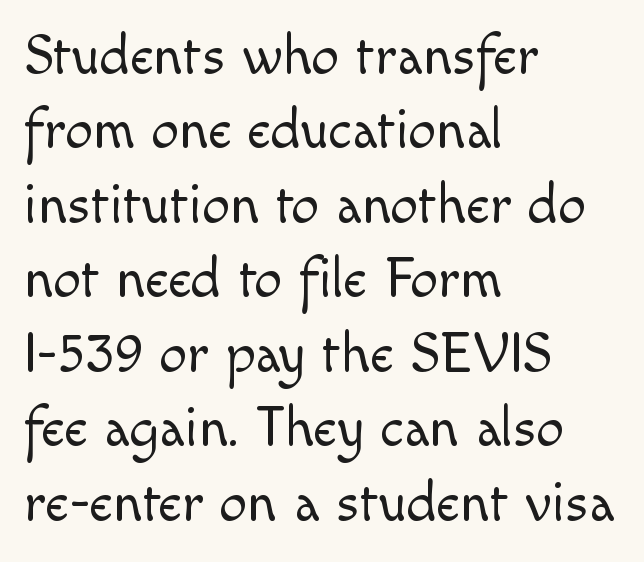
The rendering shows plain stroke endings on the letterforms — a sans-serif design. Varying glyph widths throughout — classic text-font behaviour. The letters stand upright; this is a roman face. Rows of type keep a routine distance in the vertical direction.
